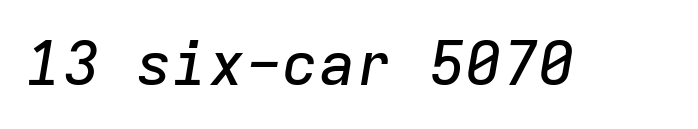
Think of a typewriter: that constant character pitch is what you see here. When letters slant like this, we call the style italic. The string is rendered with underlining switched off. Tracking value appears to be zero — textbook default spacing.
